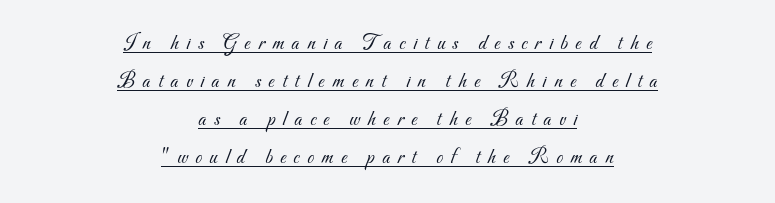
Q: Is the text bold? A: No.
Q: Is the text underlined? A: Yes.
Q: How is the paragraph aligned? A: Centered.
Q: Is the spacing between letters normal or unusually wide? A: Unusually wide.
